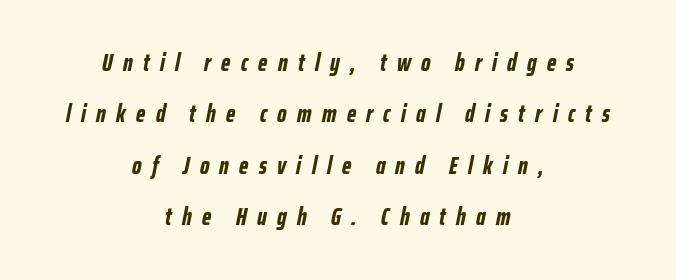
{"italic": "yes", "lean": "right", "slant_degrees": 12, "bold": "yes", "underline": "no", "align": "center", "line_spacing": "loose", "line_spacing_ratio": 2.14, "letter_spacing": "wide", "letter_spacing_em": 0.43, "glyph_px": 24}
